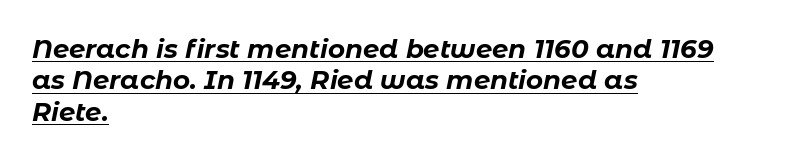
The image shows 26 px bold type, italic (leaning right); set left-aligned, line spacing 1.21x, normal letter spacing, underlined.
